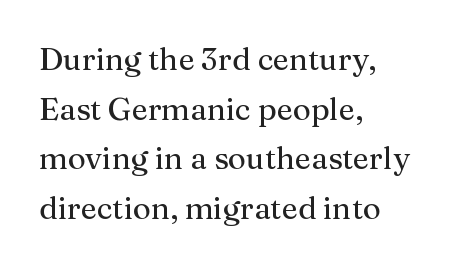
Q: Is the text italic (slanted)? A: No, it is upright.
Q: Is the typeface a serif or a sans-serif typeface? A: Serif.
Q: Is the text underlined? A: No.
Q: How is the paragraph aligned? A: Left-aligned.
Q: Is the spacing between letters normal or unusually wide? A: Normal.
Q: Is the spacing between lines tight, normal or loose? A: Normal.
Q: Width (condensed, normal, or wide)? A: Normal.
Q: Stroke contrast? A: Medium.
Q: x-height? A: Medium.
Q: Monospaced? A: No.
